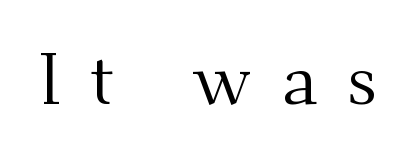
Q: Is the text bold? A: No.
Q: Is the text italic (slanted)? A: No, it is upright.
Q: Is the typeface a serif or a sans-serif typeface? A: Serif.
Q: Is the text underlined? A: No.
Q: Is the spacing between letters normal or unusually wide? A: Unusually wide.
Q: Width (condensed, normal, or wide)? A: Normal.
Q: Stroke contrast? A: Medium.
Q: x-height? A: Small.
Q: Monospaced? A: No.
